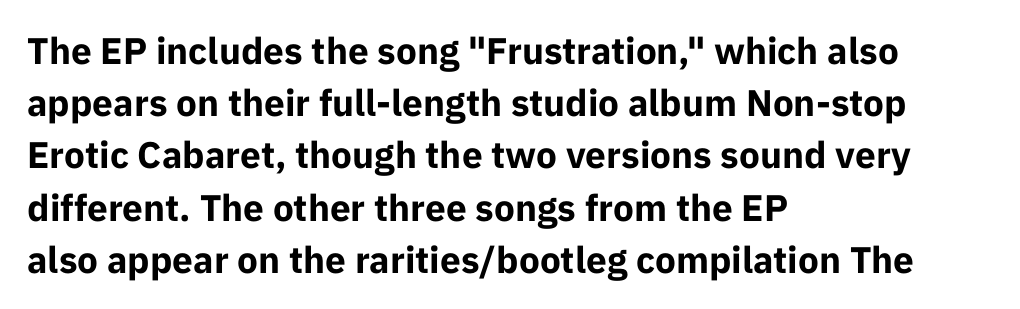
The image shows 37 px bold sans-serif type, upright; set left-aligned, normal line spacing (1.41x), normal letter spacing, not underlined; low stroke contrast and a medium x-height.
